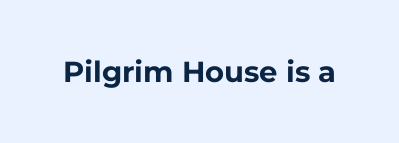
Q: Is the text bold? A: Yes.
Q: Is the text italic (slanted)? A: No, it is upright.
Q: Is the typeface a serif or a sans-serif typeface? A: Sans-serif.
Q: Is the text underlined? A: No.
Q: Is the spacing between letters normal or unusually wide? A: Normal.
Q: Width (condensed, normal, or wide)? A: Normal.
Q: Stroke contrast? A: Low.
Q: x-height? A: Medium.
Q: Monospaced? A: No.
